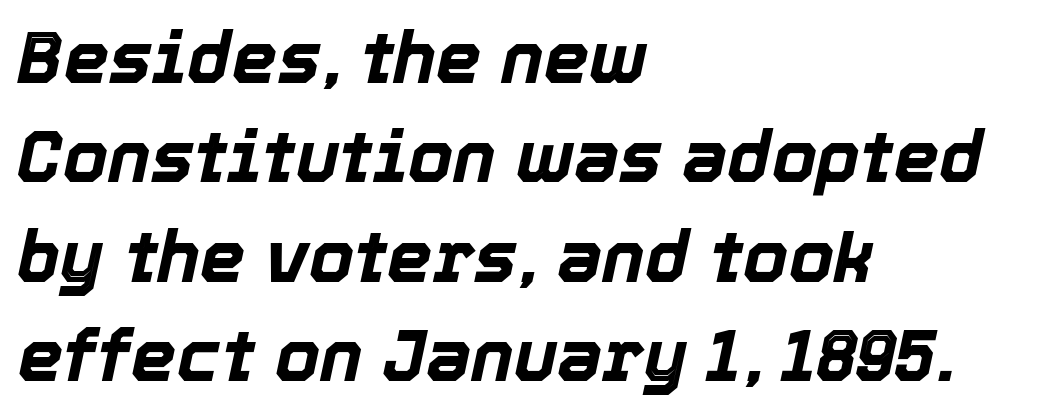
A typesetter would call this zero additional tracking. A full-strength bold gives these letters their thick strokes. Descender tails drop into unmarked territory. Each letter keeps its own natural width here, so spacing adapts to shape. Leading: standard. Designer's note — italics engaged.
